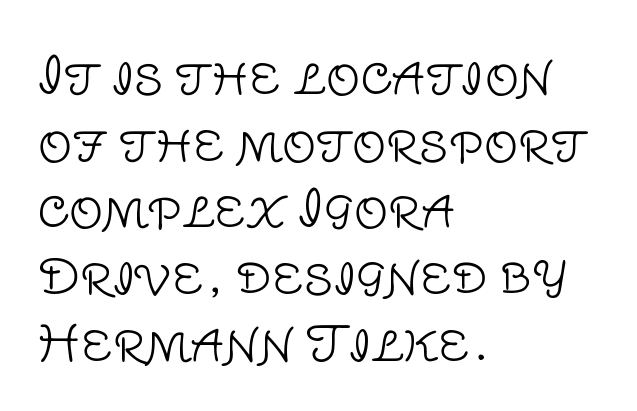
Q: Is the text bold? A: No.
Q: Is the text italic (slanted)? A: Yes.
Q: Is the typeface a serif or a sans-serif typeface? A: Sans-serif.
Q: Is the text underlined? A: No.
Q: How is the paragraph aligned? A: Left-aligned.
Q: Is the spacing between letters normal or unusually wide? A: Normal.
Q: Is the spacing between lines tight, normal or loose? A: Normal.
Q: Width (condensed, normal, or wide)? A: Normal.
Q: Stroke contrast? A: Low.
Q: x-height? A: Large.
Q: Monospaced? A: No.
